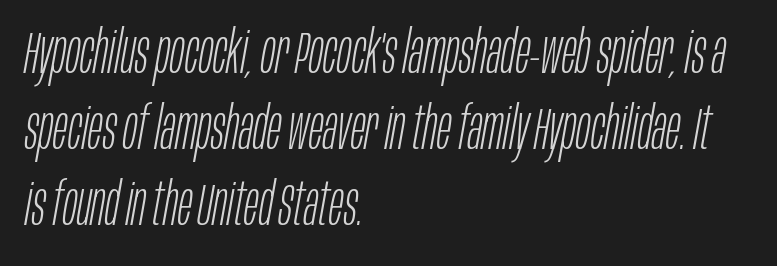
The rendering applies a slant to the glyphs. Spacing verdict: proportional, widths tailored to each character. Has an underline been added? It has not. Honestly, the letter spacing is just normal — you wouldn't notice it.
